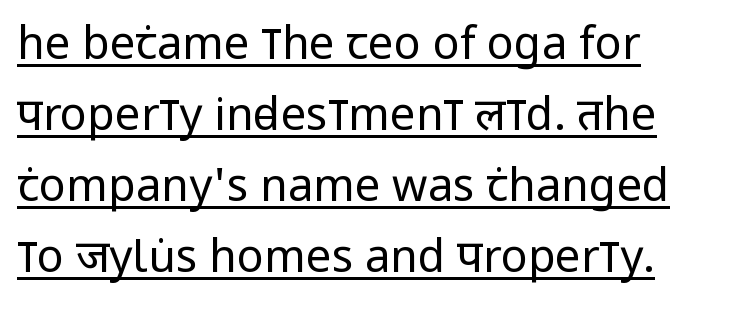
The image shows 45 px regular-weight, condensed sans-serif type, upright; set left-aligned, normal line spacing (1.58x), normal letter spacing, underlined; low stroke contrast and a large x-height.
